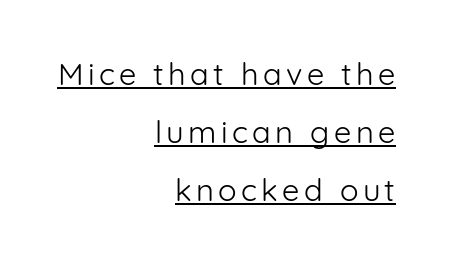
Font category for this specimen: sans-serif. Think standard paragraph weight, or any step lighter than that. Is there an underline? Yes — a line sits under the letters. Typeset ragged left — the right edge is the straight one. Italic: no, the glyphs are upright roman.
